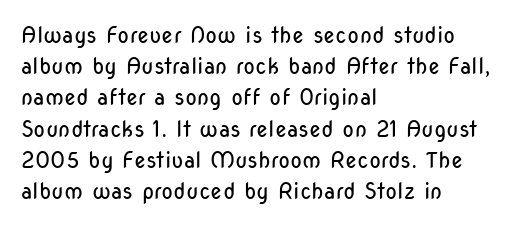
Every row of glyphs begins at an identical x-position on the left. The typesetting does not lean heavy: it is not bold. One glance says typical: line gaps are just what's usual. Underlining? Definitely not there.
